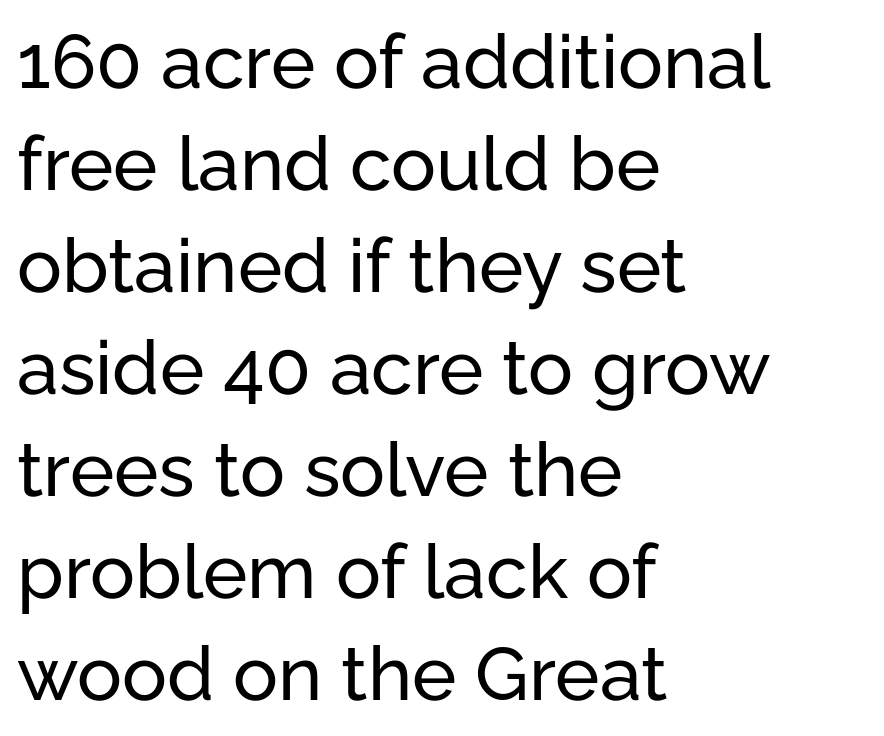
The image shows 75 px sans-serif type, upright; set left-aligned, normal line spacing (1.36x), normal letter spacing, not underlined; low stroke contrast and a medium x-height.
